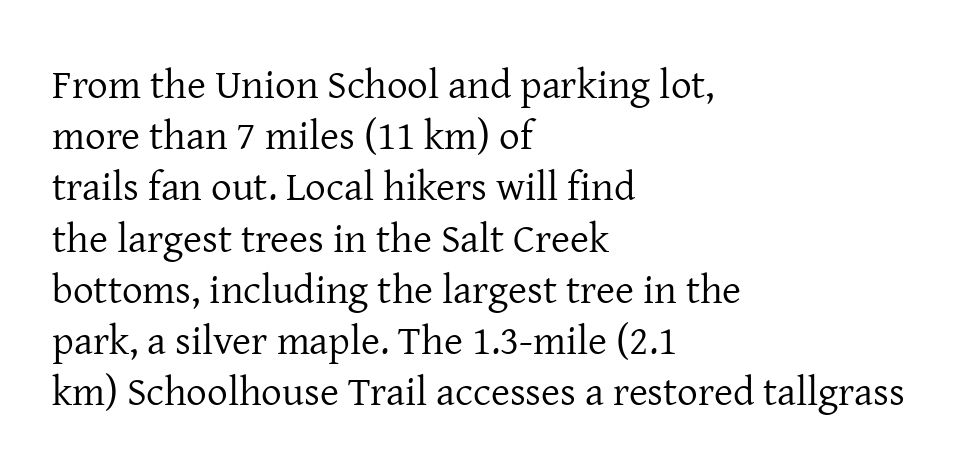
The letters stand straight up with perfectly vertical stems. The passage shown is typed in a proportional face where columns would drift. Observe the serifs anchoring each vertical stroke in this sample. Look at the tracking — it's just the regular setting, nothing added. The specimen omits any rule beneath the text block's lines. The paragraph has a hard left edge and a soft right edge.
